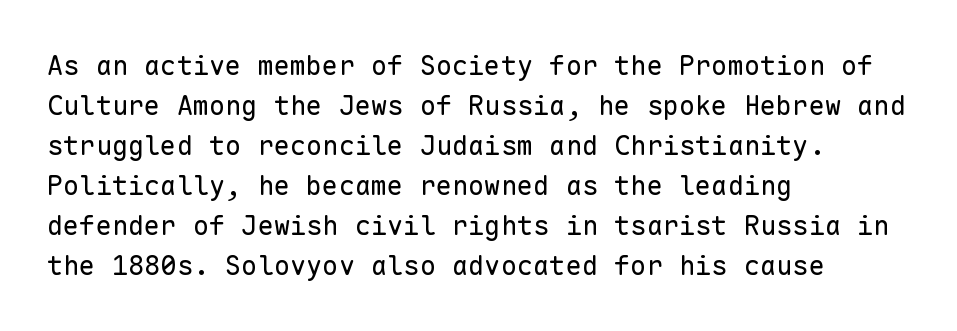
Italic: no, the glyphs are upright roman. Observe the ordinary spacing: letters are neighbours, not strangers. Line spacing here is normal. The zone under the glyphs is completely vacant. These lines stack with their left ends in a neat column.
